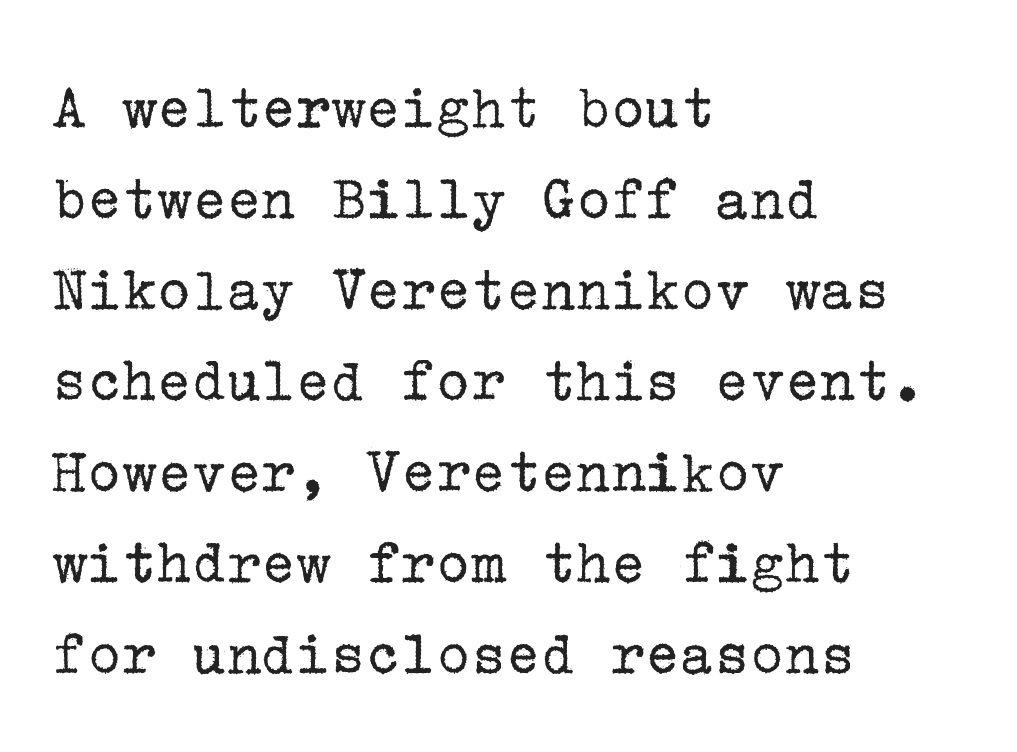
Q: Is the text bold? A: No.
Q: Is the text italic (slanted)? A: No, it is upright.
Q: Is the typeface a serif or a sans-serif typeface? A: Serif.
Q: Is the text underlined? A: No.
Q: How is the paragraph aligned? A: Left-aligned.
Q: Is the spacing between letters normal or unusually wide? A: Normal.
Q: Is the spacing between lines tight, normal or loose? A: Normal.
Q: Width (condensed, normal, or wide)? A: Normal.
Q: Stroke contrast? A: Low.
Q: x-height? A: Medium.
